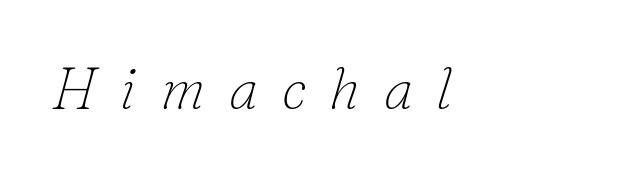
The image shows 58 px thin serif type, italic (leaning right); set unusually wide letter spacing (+0.41 em), not underlined; low stroke contrast and a small x-height.
